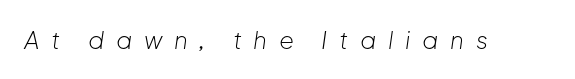
{"italic": "yes", "lean": "right", "slant_degrees": 8, "bold": "no", "underline": "no", "letter_spacing": "wide", "letter_spacing_em": 0.49, "glyph_px": 24}
